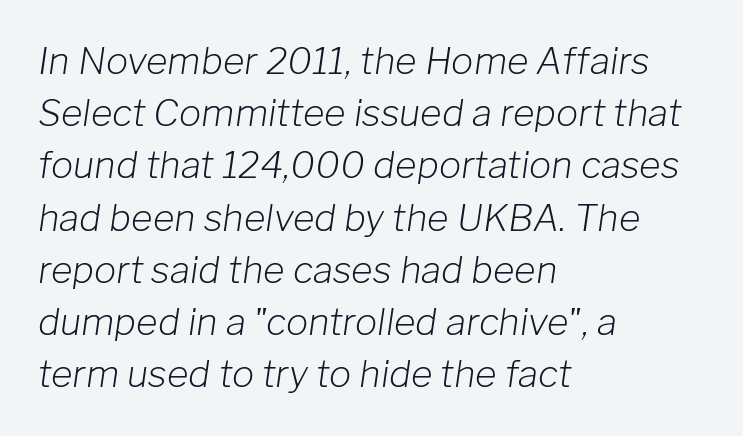
Anything drawn beneath the words? Only blank space. Whoever set this chose a conventional vertical rhythm. Notice how the stems are inclined rather than vertical — that's the hallmark of italics. This rendering leaves character spacing at its baseline value.
